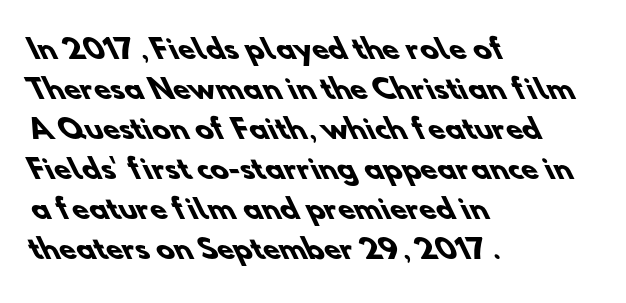
Q: Is the text bold? A: Yes.
Q: Is the text underlined? A: No.
Q: How is the paragraph aligned? A: Left-aligned.
Q: Is the spacing between letters normal or unusually wide? A: Normal.
Q: Is the spacing between lines tight, normal or loose? A: Normal.
